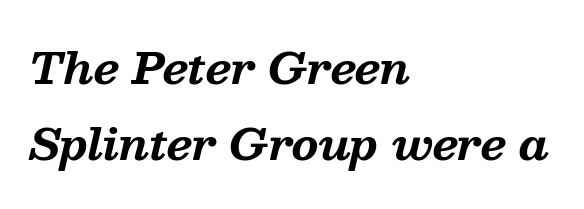
The horizontal fit of the characters is conventional and even. Slant detected: the letters are inclined. Note the varied advance widths — an 'i' is clearly narrower than an 'm'. Alignment: flush left.
